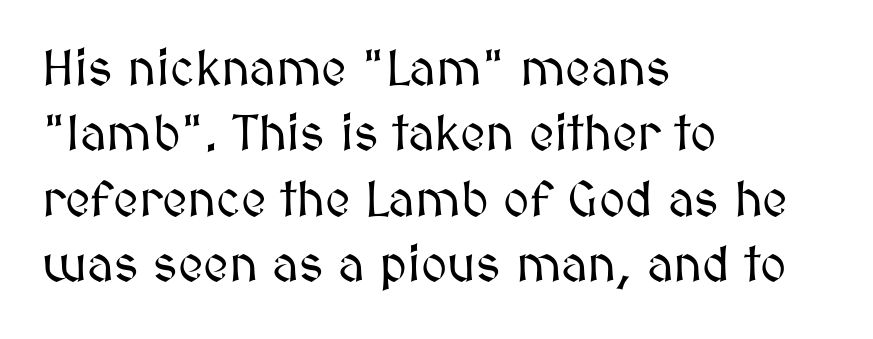
Q: Is the text italic (slanted)? A: No, it is upright.
Q: Is the text underlined? A: No.
Q: How is the paragraph aligned? A: Left-aligned.
Q: Is the spacing between letters normal or unusually wide? A: Normal.
Q: Is the spacing between lines tight, normal or loose? A: Normal.
Q: Width (condensed, normal, or wide)? A: Normal.
Q: Stroke contrast? A: Medium.
Q: x-height? A: Medium.
Q: Monospaced? A: No.
